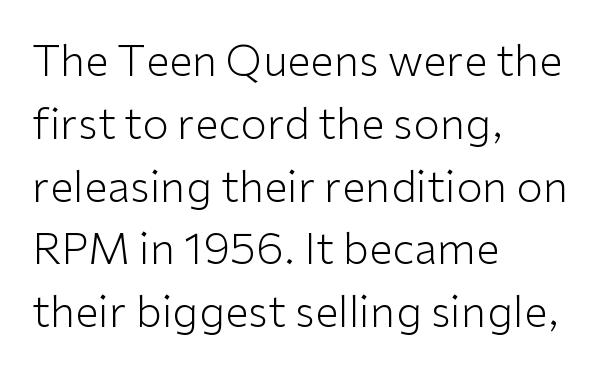
Q: Is the text bold? A: No.
Q: Is the text italic (slanted)? A: No, it is upright.
Q: Is the typeface a serif or a sans-serif typeface? A: Sans-serif.
Q: Is the text underlined? A: No.
Q: How is the paragraph aligned? A: Left-aligned.
Q: Is the spacing between letters normal or unusually wide? A: Normal.
Q: Is the spacing between lines tight, normal or loose? A: Normal.
Q: Width (condensed, normal, or wide)? A: Normal.
Q: Stroke contrast? A: Low.
Q: x-height? A: Medium.
Q: Monospaced? A: No.
